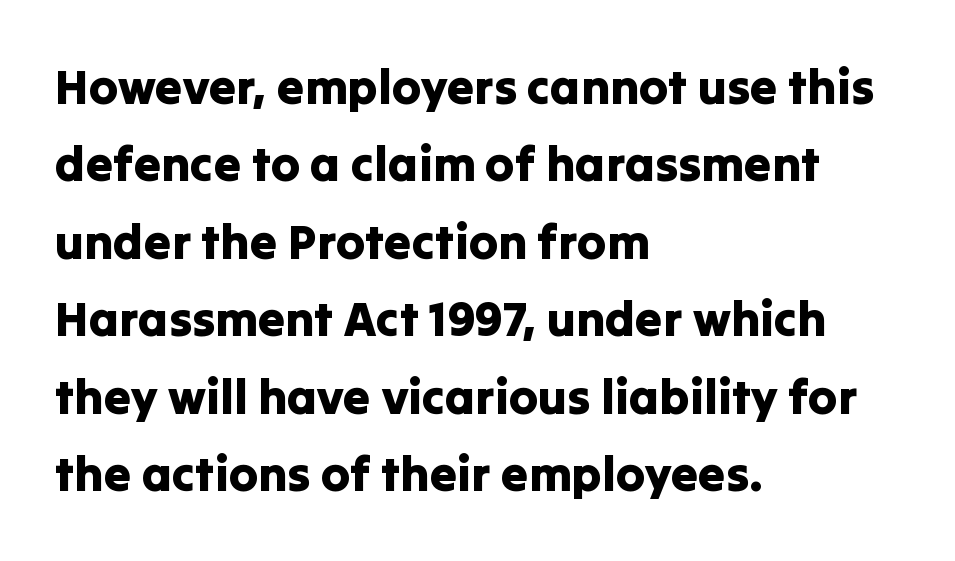
Successive baselines arrive at the customary interval. Spacing between characters is what you'd get straight out of the box. Any mark beneath the type? The region is blank. A typesetter would mark this as roman, not italic.
